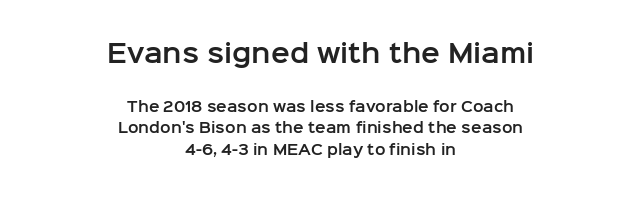
Q: Is the text italic (slanted)? A: No, it is upright.
Q: Is the text underlined? A: No.
Q: How is the paragraph aligned? A: Centered.
Q: Is the spacing between letters normal or unusually wide? A: Normal.
Q: Is the spacing between lines tight, normal or loose? A: Normal.
Q: Which block of text is set in a larger size, the first (top) or the second (bottom)? A: The first (top) one.
